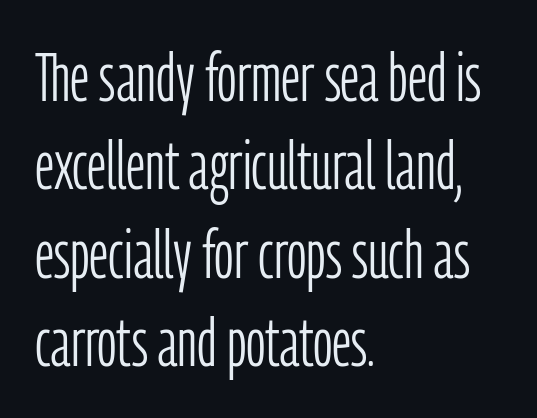
The image shows 68 px light, condensed sans-serif type, upright; set left-aligned, normal line spacing (1.3x), normal letter spacing, not underlined; low stroke contrast and a medium x-height.
